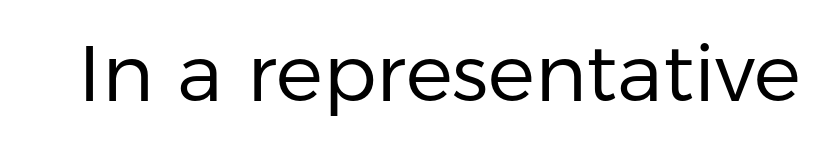
Posture: straight, roman, zero tilt. Ink coverage per letter is moderate at most. Here the designer chose a conventional face with non-uniform glyph widths. This is sans-serif lettering, the kind often seen on screens and signage. What stands out about the letter spacing? Nothing — it is the standard amount.
